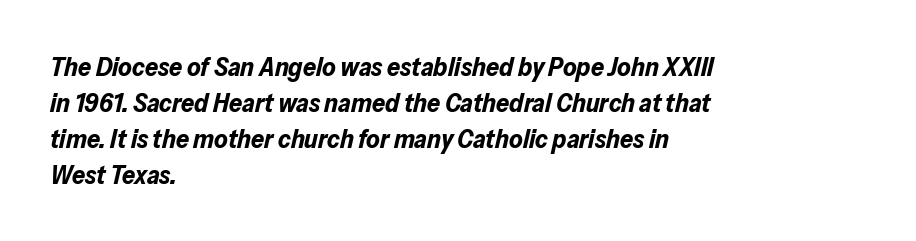
The image shows 26 px bold type, italic (leaning right); set left-aligned, normal line spacing (1.38x), normal letter spacing, not underlined.
